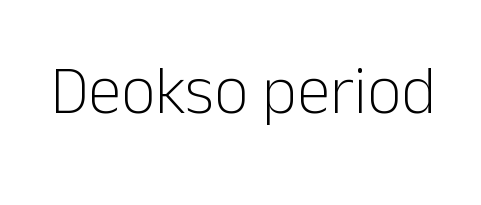
The font is comparable to plain body text, perhaps lighter. Underline: absent. A sans-serif font was chosen for this passage. This is the regular roman posture of the typeface.
